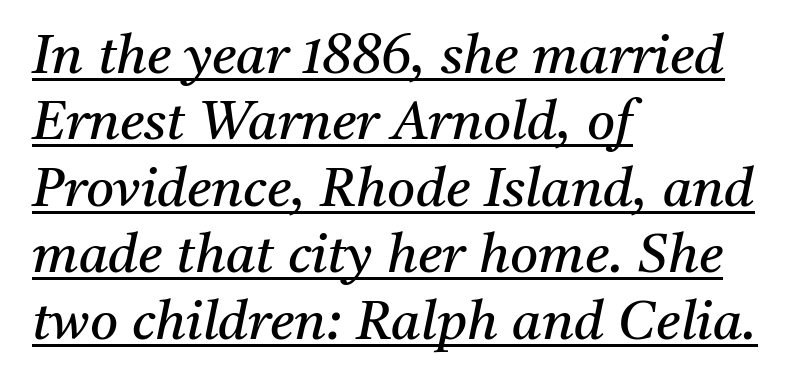
The glyphs look as if they've been sheared to an angle. A quiet, ordinary-to-light weight characterises the typeface. The typesetter chose a ragged-right arrangement here. A baseline rule has been typeset under these characters. Varying glyph widths throughout — classic text-font behaviour. The gaps between neighbouring characters are ordinary and unremarkable.
